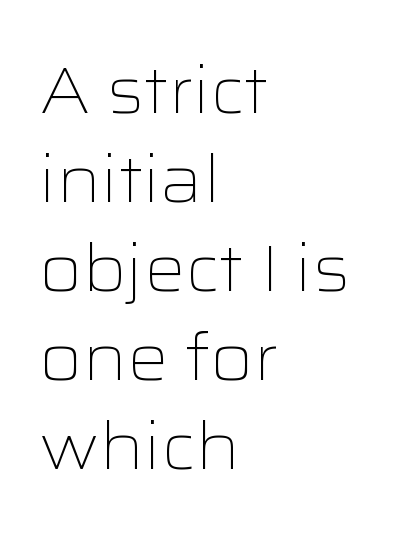
{"serif": "no", "italic": "no", "bold": "no", "weight": "light", "width": "wide", "stroke_contrast": "low", "x_height": "medium", "monospaced": "no", "underline": "no", "align": "left", "line_spacing": "normal", "line_spacing_ratio": 1.37, "letter_spacing": "normal", "letter_spacing_em": 0.0, "glyph_px": 65}
